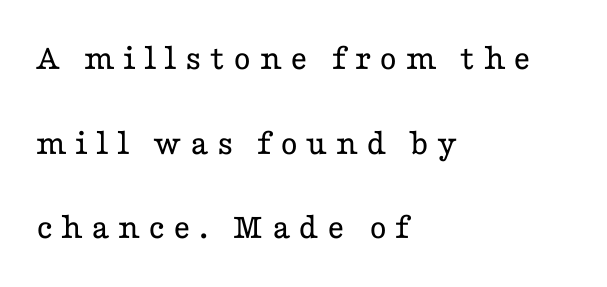
Weight class: somewhere from thin through regular. Typographically, this falls in the serif category. Tracking value appears strongly positive — letters spread wide. Is the block centered? No — it sits flush against the left margin. Do the letters lean? They stand straight. Just letters on the line, the space beneath them empty.
